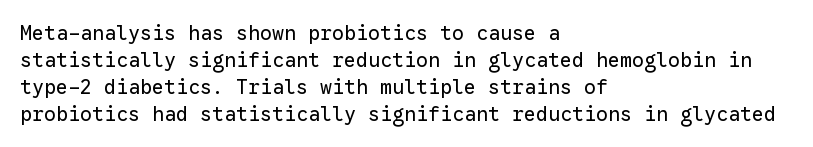
This sample uses an upright cut, with every glyph sitting square on the baseline. Reading down the column, the eye jumps a familiar distance to each next line. The horizontal fit of the characters is conventional and even. This is not heavy type; no bold has been used.
